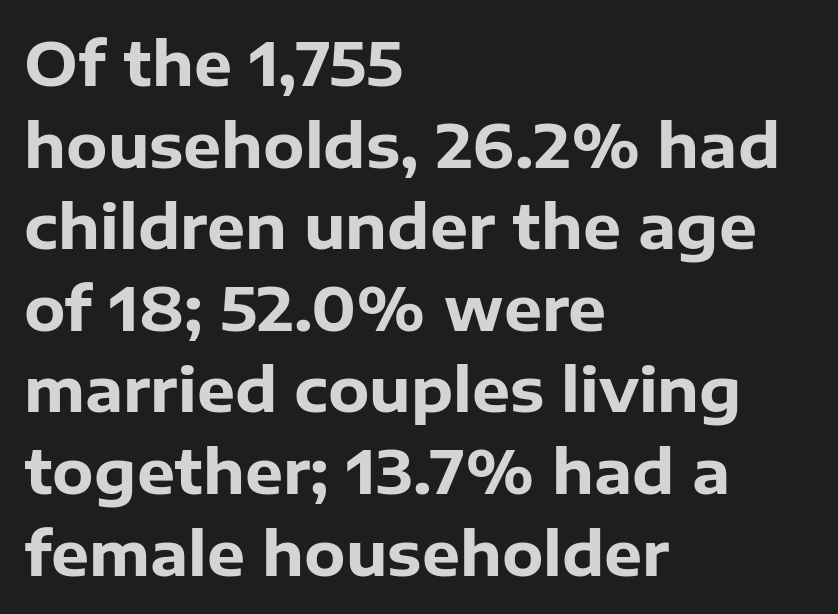
Q: Is the text bold? A: Yes.
Q: Is the text italic (slanted)? A: No, it is upright.
Q: Is the typeface a serif or a sans-serif typeface? A: Sans-serif.
Q: Is the text underlined? A: No.
Q: How is the paragraph aligned? A: Left-aligned.
Q: Is the spacing between letters normal or unusually wide? A: Normal.
Q: Is the spacing between lines tight, normal or loose? A: Normal.
Q: Width (condensed, normal, or wide)? A: Normal.
Q: Stroke contrast? A: Low.
Q: x-height? A: Medium.
Q: Monospaced? A: No.
